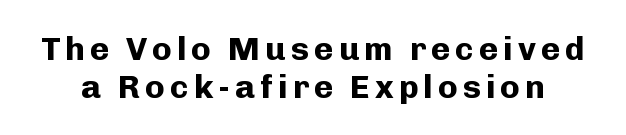
{"serif": "no", "italic": "no", "bold": "yes", "weight": "bold", "width": "normal", "stroke_contrast": "low", "x_height": "medium", "monospaced": "no", "underline": "no", "line_spacing": "tight", "line_spacing_ratio": 1.15, "glyph_px": 33}
